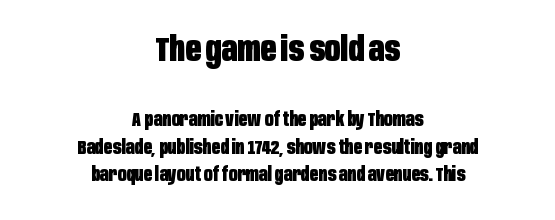
The image shows 34 px heavy, condensed sans-serif type, upright; set centered, normal line spacing (1.46x), normal letter spacing, not underlined; the first (top) block is 1.79x larger; low stroke contrast and a large x-height.
